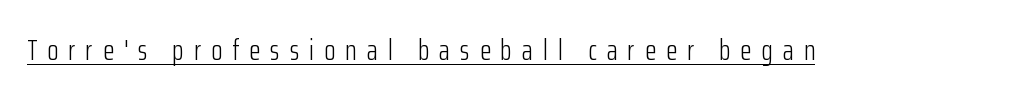
{"serif": "no", "italic": "no", "bold": "no", "weight": "light", "width": "condensed", "stroke_contrast": "low", "x_height": "medium", "monospaced": "no", "underline": "yes", "letter_spacing": "wide", "letter_spacing_em": 0.35, "glyph_px": 29}
